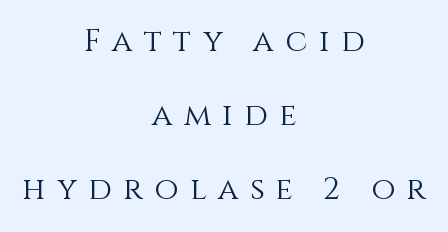
The space between consecutive lines is lavish. Short and long lines alike share a common midpoint. Bare-footed words on every line. Tracking here is generous; glyphs stand well apart from one another. The weight would be labelled regular, book, light, or lighter still. You can tell it's not italic because the verticals are truly vertical.
